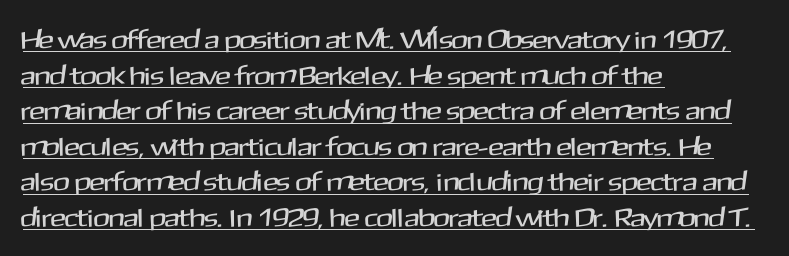
The image shows 26 px text type, upright; set left-aligned, normal line spacing (1.37x), normal letter spacing, underlined.
